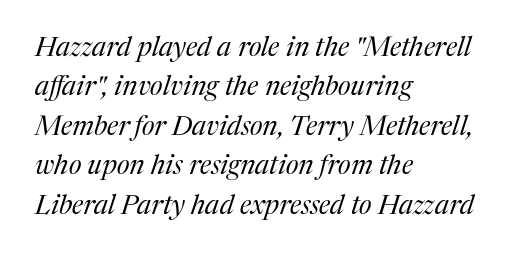
{"italic": "yes", "lean": "right", "slant_degrees": 17, "bold": "no", "underline": "no", "align": "left", "line_spacing": "normal", "line_spacing_ratio": 1.46, "letter_spacing": "normal", "letter_spacing_em": 0.0, "glyph_px": 27}
